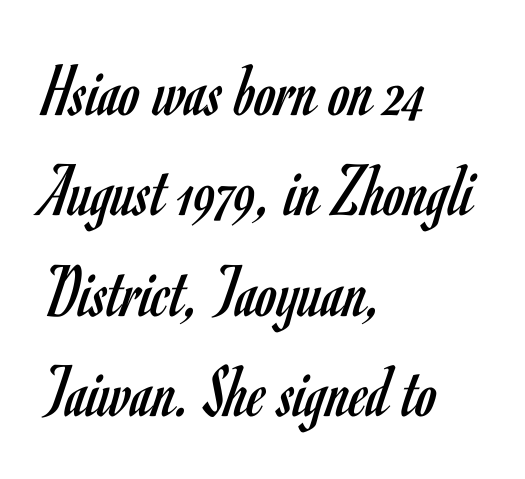
Q: Is the text bold? A: No.
Q: Is the text italic (slanted)? A: Yes.
Q: Is the typeface a serif or a sans-serif typeface? A: Sans-serif.
Q: Is the text underlined? A: No.
Q: How is the paragraph aligned? A: Left-aligned.
Q: Is the spacing between letters normal or unusually wide? A: Normal.
Q: Is the spacing between lines tight, normal or loose? A: Normal.
Q: Width (condensed, normal, or wide)? A: Condensed.
Q: Stroke contrast? A: Low.
Q: x-height? A: Small.
Q: Monospaced? A: No.
